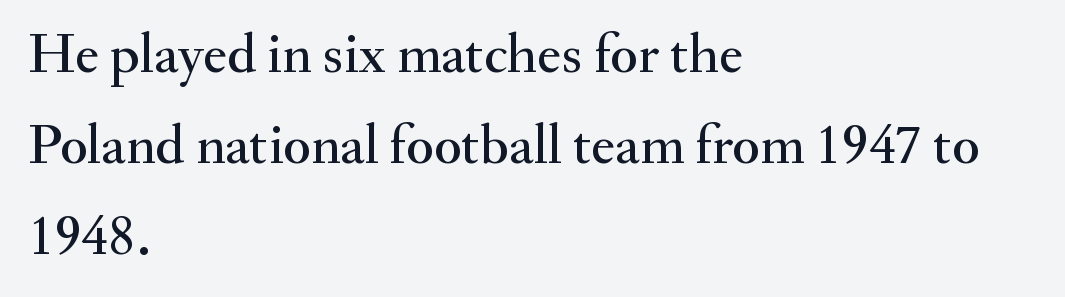
Is this a fixed-width face? No — the glyphs have proportional, varying widths. This block has exactly the height ordinary leading produces. Rendered with straight, roman letterforms. You can tell from the footed stems that serif type was used. The compositor pushed each line to the left boundary.
